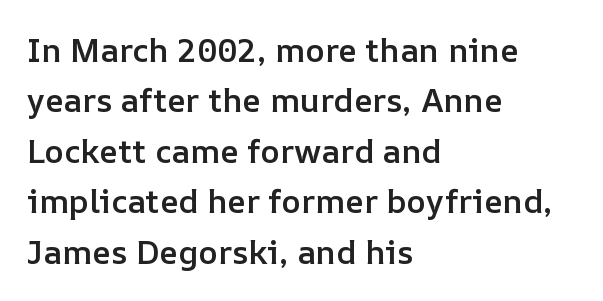
The image shows 33 px semibold type, upright; set left-aligned, normal line spacing (1.53x), normal letter spacing, not underlined; low stroke contrast and a medium x-height.
